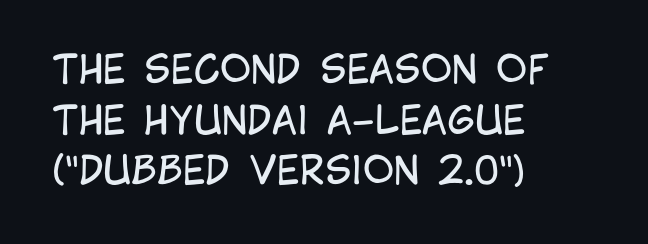
Regarding serifs, this sample does without them. Leftover space on each line is placed entirely after the last word. Tracking value appears to be zero — textbook default spacing. Any mark beneath the type? The region is blank. Notice how the stems are strictly vertical — no italics here. Proportional: the letters do not fall into vertical columns.
